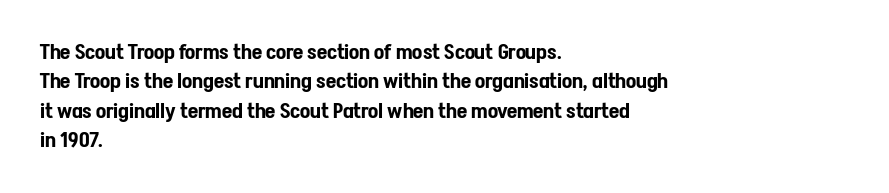
The image shows 21 px text type, upright; set left-aligned, normal line spacing (1.4x), normal letter spacing, not underlined.
